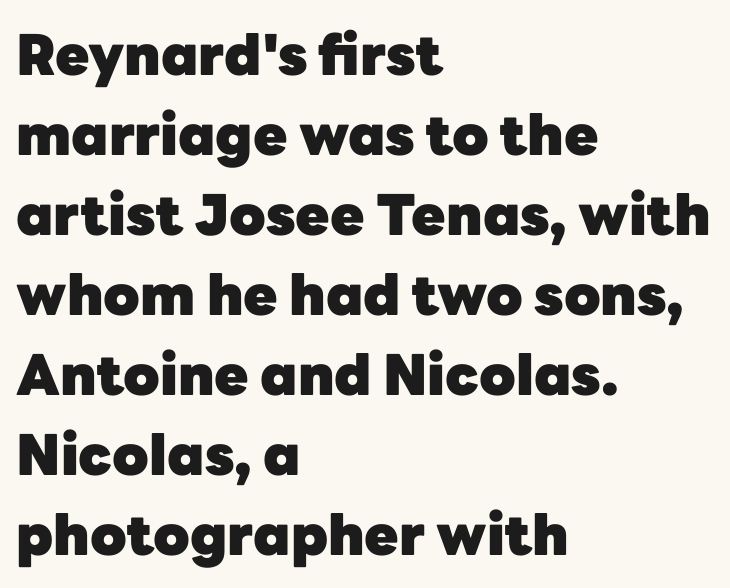
These words are printed bold, with thick strokes throughout. I'd call this a sans setting — the letters go barefoot. A classic flush-left, rag-right setting is used for this passage. Proportional: the letters do not fall into vertical columns. The letters stand upright; this is a roman face. There is no visible air inserted between adjacent glyphs.
